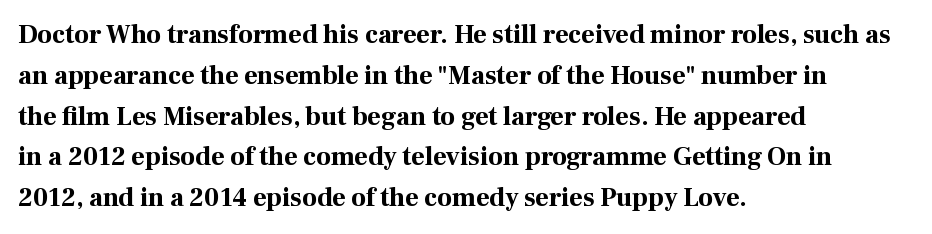
A dark, heavy texture on the line: the type is bold. Characters follow at the spacing the type designer built in. The designer left line spacing at the default. Unmarked baselines from the first word to the last. Posture: vertical.
